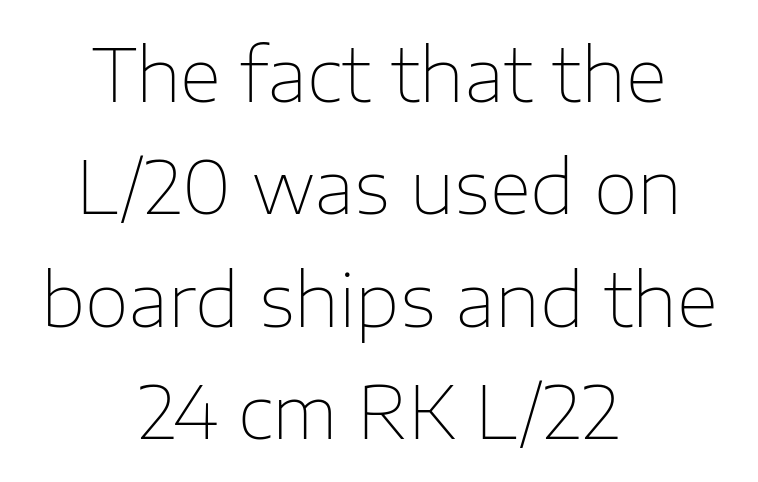
Q: Is the text bold? A: No.
Q: Is the text italic (slanted)? A: No, it is upright.
Q: Is the typeface a serif or a sans-serif typeface? A: Sans-serif.
Q: Is the text underlined? A: No.
Q: How is the paragraph aligned? A: Centered.
Q: Is the spacing between letters normal or unusually wide? A: Normal.
Q: Is the spacing between lines tight, normal or loose? A: Normal.
Q: Width (condensed, normal, or wide)? A: Normal.
Q: Stroke contrast? A: Low.
Q: x-height? A: Medium.
Q: Monospaced? A: No.
